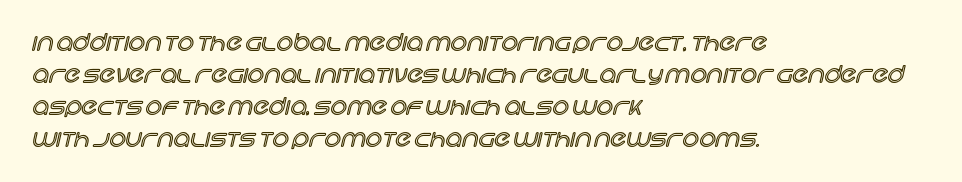
The image shows 23 px text type; set left-aligned, normal line spacing (1.39x), normal letter spacing, not underlined.
